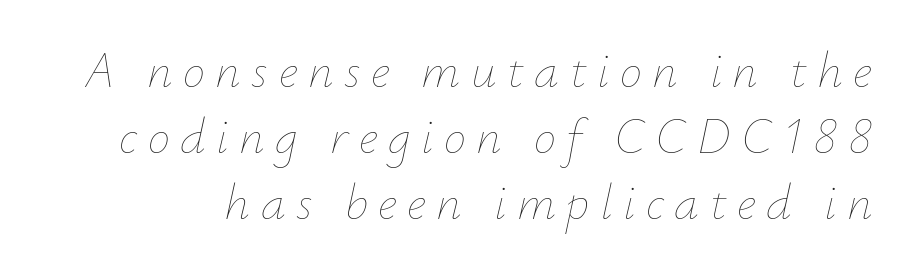
Q: Is the text bold? A: No.
Q: Is the text italic (slanted)? A: Yes, it leans right by about 12 degrees.
Q: Is the text underlined? A: No.
Q: Is the spacing between letters normal or unusually wide? A: Unusually wide.
Q: Is the spacing between lines tight, normal or loose? A: Normal.
Q: Width (condensed, normal, or wide)? A: Normal.
Q: Stroke contrast? A: Low.
Q: x-height? A: Small.
Q: Monospaced? A: No.
